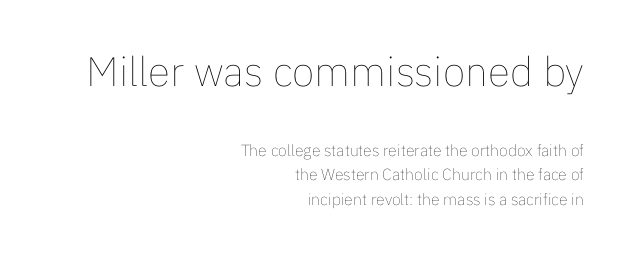
{"italic": "no", "bold": "no", "weight": "thin", "width": "normal", "stroke_contrast": "low", "x_height": "medium", "monospaced": "no", "underline": "no", "align": "right", "line_spacing": "normal", "line_spacing_ratio": 1.52, "letter_spacing": "normal", "letter_spacing_em": 0.0, "larger_block": "first", "size_ratio": 2.56, "glyph_px": 41}
